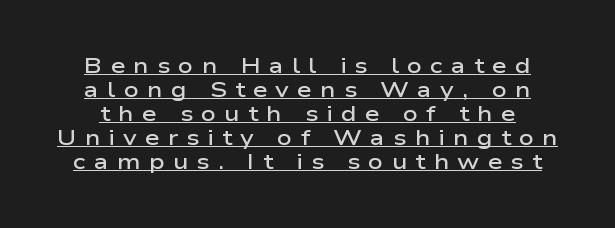
Q: Is the text bold? A: Semi-bold.
Q: Is the text italic (slanted)? A: No, it is upright.
Q: Is the text underlined? A: Yes.
Q: Is the spacing between letters normal or unusually wide? A: Unusually wide.
Q: Is the spacing between lines tight, normal or loose? A: Tight.
